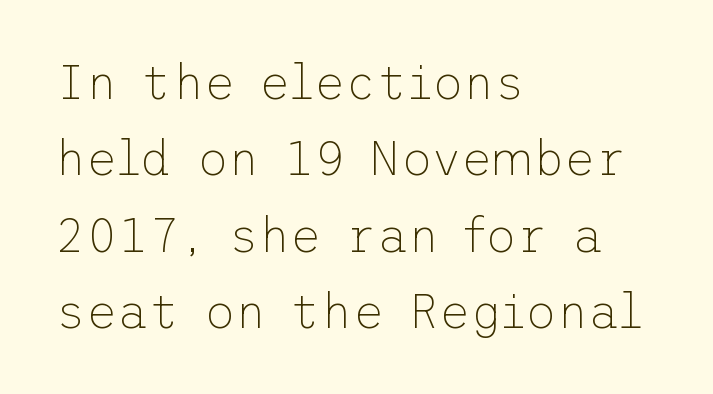
{"serif": "no", "italic": "no", "bold": "no", "weight": "thin", "width": "normal", "stroke_contrast": "low", "x_height": "medium", "underline": "no", "align": "left", "line_spacing": "normal", "line_spacing_ratio": 1.59, "letter_spacing": "normal", "letter_spacing_em": 0.0, "glyph_px": 48}
